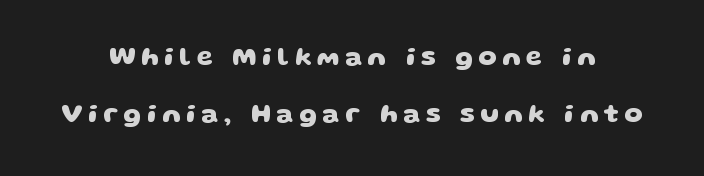
The image shows 26 px bold type; set loose line spacing (2.2x), unusually wide letter spacing (+0.21 em), not underlined.
